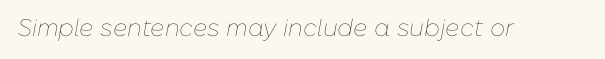
{"italic": "yes", "lean": "right", "slant_degrees": 10, "bold": "no", "underline": "no", "letter_spacing": "normal", "letter_spacing_em": 0.0, "glyph_px": 24}
